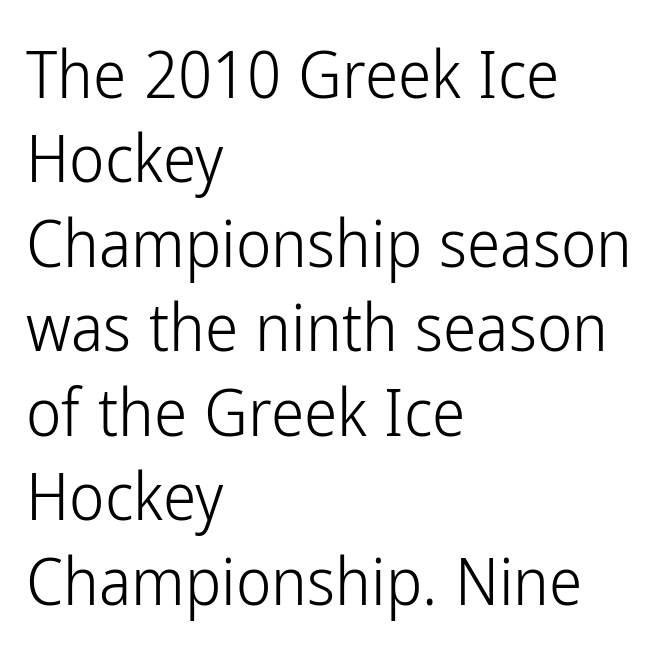
Q: Is the text bold? A: No.
Q: Is the text italic (slanted)? A: No, it is upright.
Q: Is the typeface a serif or a sans-serif typeface? A: Sans-serif.
Q: Is the text underlined? A: No.
Q: How is the paragraph aligned? A: Left-aligned.
Q: Is the spacing between letters normal or unusually wide? A: Normal.
Q: Is the spacing between lines tight, normal or loose? A: Normal.
Q: Width (condensed, normal, or wide)? A: Condensed.
Q: Stroke contrast? A: Low.
Q: x-height? A: Medium.
Q: Monospaced? A: No.
